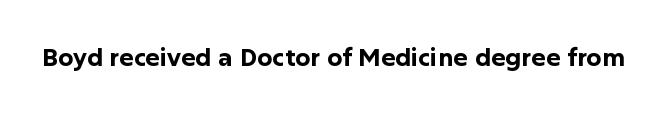
Q: Is the text bold? A: Yes.
Q: Is the text italic (slanted)? A: No, it is upright.
Q: Is the text underlined? A: No.
Q: Is the spacing between letters normal or unusually wide? A: Normal.
